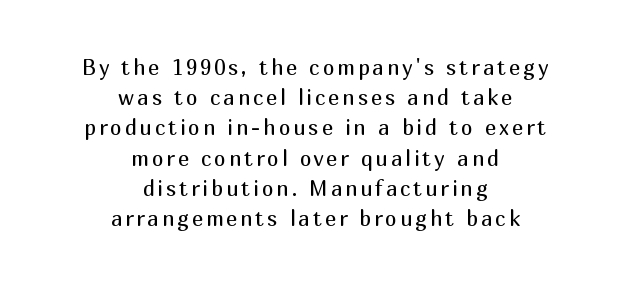
The image shows 21 px text type, upright; set centered, normal line spacing (1.44x), not underlined.
